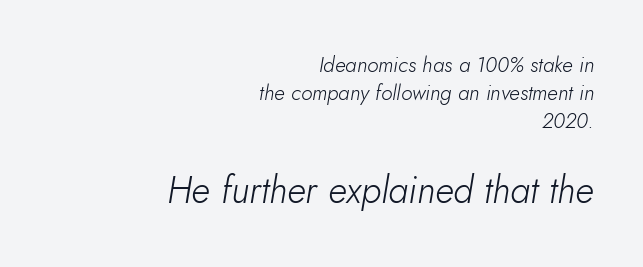
Q: Is the text bold? A: No.
Q: Is the text italic (slanted)? A: Yes, it leans right by about 10 degrees.
Q: Is the text underlined? A: No.
Q: How is the paragraph aligned? A: Right-aligned.
Q: Is the spacing between letters normal or unusually wide? A: Normal.
Q: Is the spacing between lines tight, normal or loose? A: Normal.
Q: Which block of text is set in a larger size, the first (top) or the second (bottom)? A: The second (bottom) one.
Q: Width (condensed, normal, or wide)? A: Normal.
Q: Stroke contrast? A: Low.
Q: x-height? A: Small.
Q: Monospaced? A: No.
